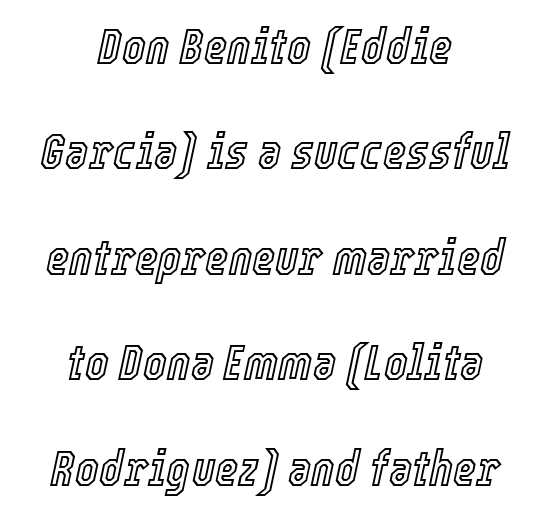
Anything drawn beneath the words? Only blank space. The compositor balanced each line on the midline. What's the leading like? Stretched, with rows far apart. Varying glyph widths throughout — classic text-font behaviour. The passage shown has conventional tracking throughout. Emphasis-style slanted type is in use.
